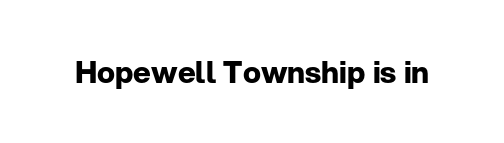
Q: Is the text bold? A: Yes.
Q: Is the text italic (slanted)? A: No, it is upright.
Q: Is the typeface a serif or a sans-serif typeface? A: Sans-serif.
Q: Is the text underlined? A: No.
Q: Is the spacing between letters normal or unusually wide? A: Normal.
Q: Width (condensed, normal, or wide)? A: Normal.
Q: Stroke contrast? A: Low.
Q: x-height? A: Medium.
Q: Monospaced? A: No.
